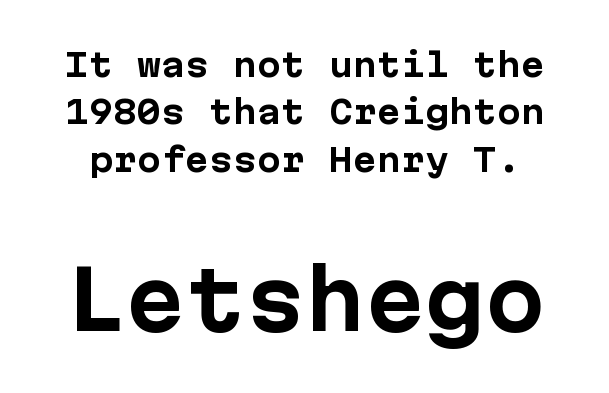
Words float on clear page, feet unadorned. The line-height multiplier appears to be the usual default. Nothing unusual about the tracking: characters are spaced as the font intends. These words are printed bold, with thick strokes throughout.
